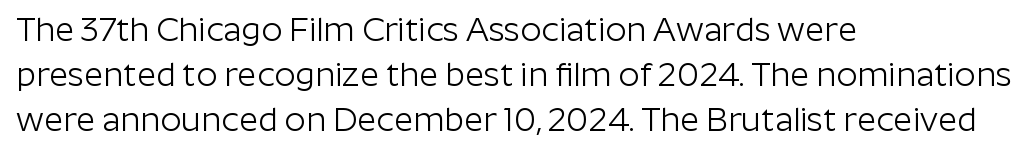
The image shows 33 px light sans-serif type, upright; set left-aligned, normal line spacing (1.36x), normal letter spacing, not underlined; low stroke contrast and a medium x-height.
